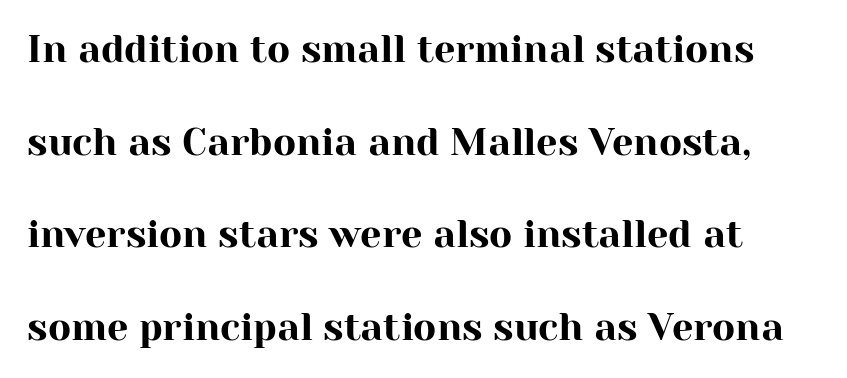
{"serif": "yes", "italic": "no", "width": "normal", "stroke_contrast": "high", "x_height": "medium", "monospaced": "no", "underline": "no", "line_spacing": "loose", "line_spacing_ratio": 2.44, "letter_spacing": "normal", "letter_spacing_em": 0.0, "glyph_px": 38}
